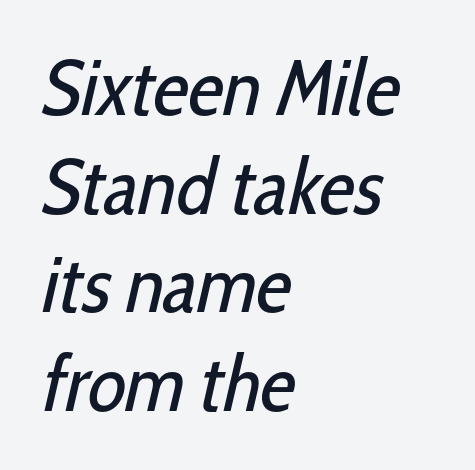
The image shows 79 px regular-weight, condensed sans-serif type; set left-aligned, normal line spacing (1.25x), normal letter spacing, not underlined; low stroke contrast and a medium x-height.
